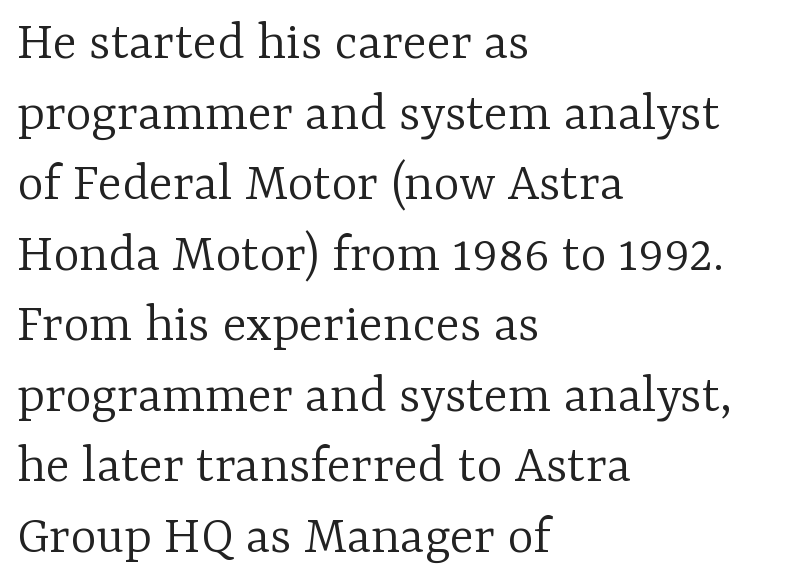
Q: Is the text bold? A: No.
Q: Is the text italic (slanted)? A: No, it is upright.
Q: Is the typeface a serif or a sans-serif typeface? A: Serif.
Q: Is the text underlined? A: No.
Q: How is the paragraph aligned? A: Left-aligned.
Q: Is the spacing between letters normal or unusually wide? A: Normal.
Q: Is the spacing between lines tight, normal or loose? A: Normal.
Q: Width (condensed, normal, or wide)? A: Normal.
Q: Stroke contrast? A: Low.
Q: x-height? A: Medium.
Q: Monospaced? A: No.
